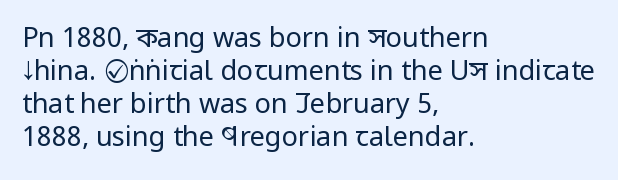
The type sits square on the baseline with zero lean. All the whitespace from short lines collects on the right. Students, note that the glyphs here touch the page at normal intervals. Weight class: somewhere from thin through regular. The foot of each line stays bare and open.
